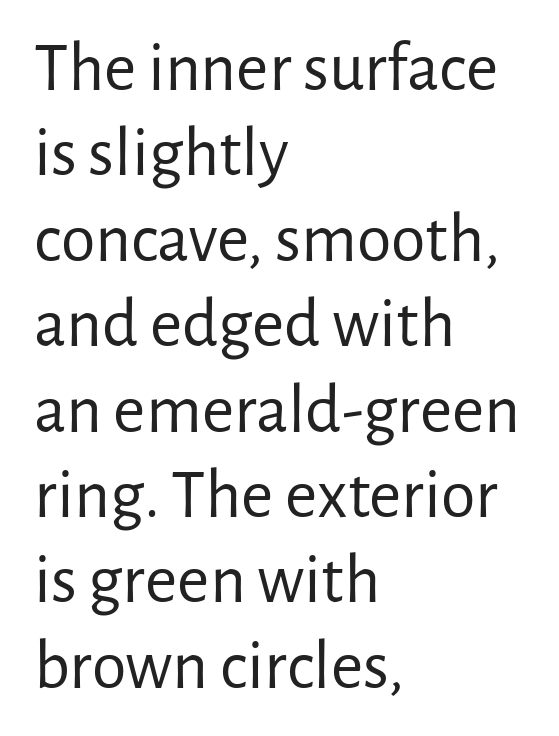
The image shows 70 px regular-weight sans-serif type, upright; set left-aligned, line spacing 1.22x, normal letter spacing, not underlined; low stroke contrast and a medium x-height.
